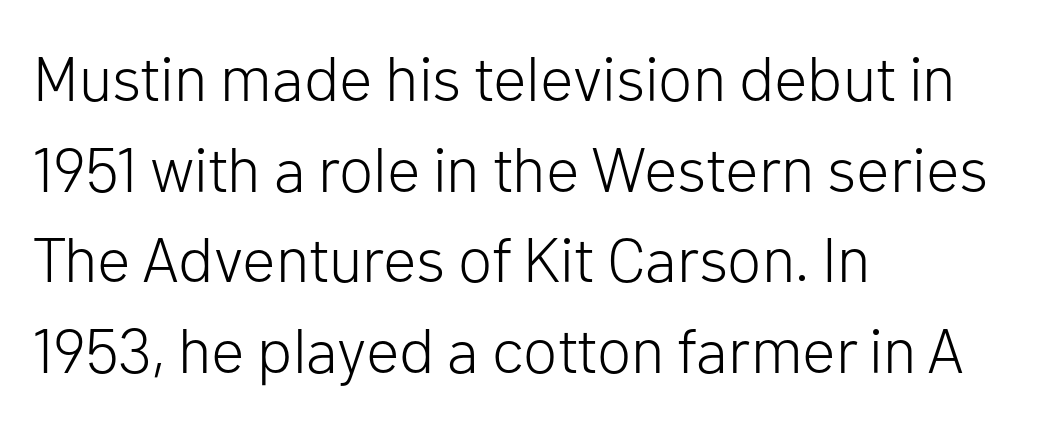
The image shows 63 px light sans-serif type, upright; set left-aligned, normal line spacing (1.44x), normal letter spacing, not underlined; low stroke contrast and a medium x-height.
